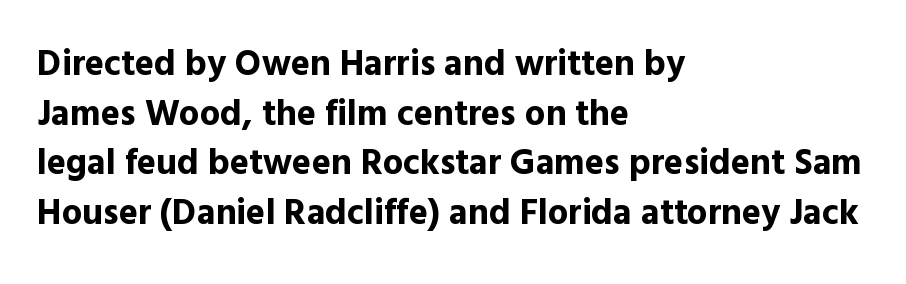
Q: Is the text bold? A: Yes.
Q: Is the text italic (slanted)? A: No, it is upright.
Q: Is the typeface a serif or a sans-serif typeface? A: Sans-serif.
Q: Is the text underlined? A: No.
Q: How is the paragraph aligned? A: Left-aligned.
Q: Is the spacing between letters normal or unusually wide? A: Normal.
Q: Is the spacing between lines tight, normal or loose? A: Normal.
Q: Width (condensed, normal, or wide)? A: Normal.
Q: x-height? A: Medium.
Q: Monospaced? A: No.
